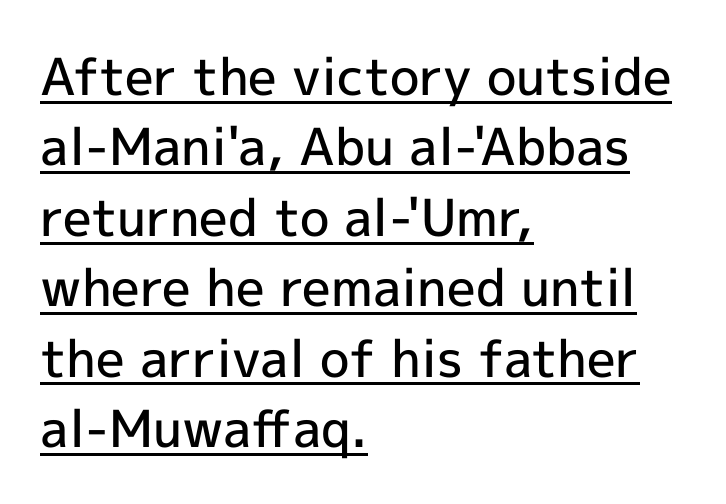
{"serif": "no", "italic": "no", "bold": "semi", "weight": "semibold", "width": "normal", "x_height": "medium", "monospaced": "no", "underline": "yes", "align": "left", "line_spacing": "normal", "line_spacing_ratio": 1.38, "letter_spacing": "normal", "letter_spacing_em": 0.0, "glyph_px": 51}
